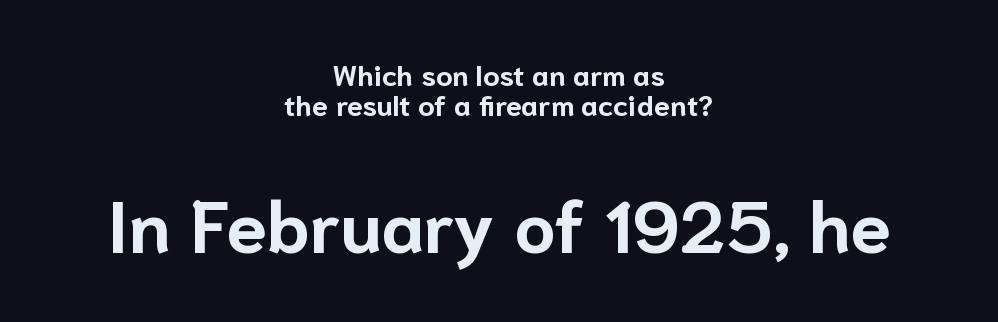
Q: Is the text bold? A: Yes.
Q: Is the text italic (slanted)? A: No, it is upright.
Q: Is the typeface a serif or a sans-serif typeface? A: Sans-serif.
Q: Is the text underlined? A: No.
Q: How is the paragraph aligned? A: Centered.
Q: Is the spacing between letters normal or unusually wide? A: Normal.
Q: Is the spacing between lines tight, normal or loose? A: Tight.
Q: Which block of text is set in a larger size, the first (top) or the second (bottom)? A: The second (bottom) one.
Q: Width (condensed, normal, or wide)? A: Normal.
Q: Stroke contrast? A: Low.
Q: x-height? A: Medium.
Q: Monospaced? A: No.
